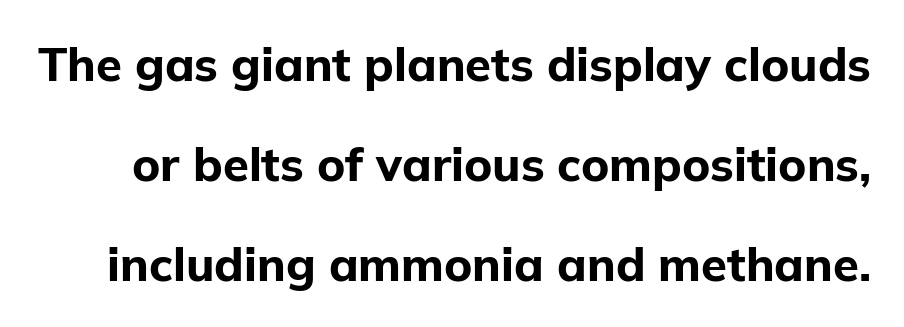
Q: Is the text bold? A: Yes.
Q: Is the text italic (slanted)? A: No, it is upright.
Q: Is the typeface a serif or a sans-serif typeface? A: Sans-serif.
Q: Is the text underlined? A: No.
Q: Is the spacing between letters normal or unusually wide? A: Normal.
Q: Is the spacing between lines tight, normal or loose? A: Loose.
Q: Width (condensed, normal, or wide)? A: Normal.
Q: Stroke contrast? A: Low.
Q: x-height? A: Medium.
Q: Monospaced? A: No.
